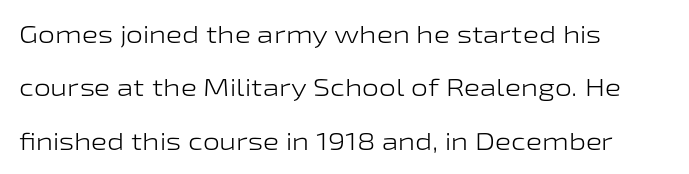
Notice how the stems are strictly vertical — no italics here. Think standard paragraph weight, or any step lighter than that. In terms of letterspacing, this is plain default setting. The gap between lines stays unmarked. The leading is generous, giving the passage an open texture.
